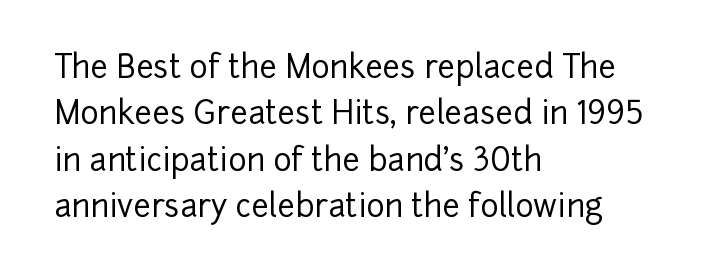
The image shows 31 px sans-serif type, upright; set left-aligned, normal line spacing (1.5x), normal letter spacing, not underlined; low stroke contrast and a medium x-height.
